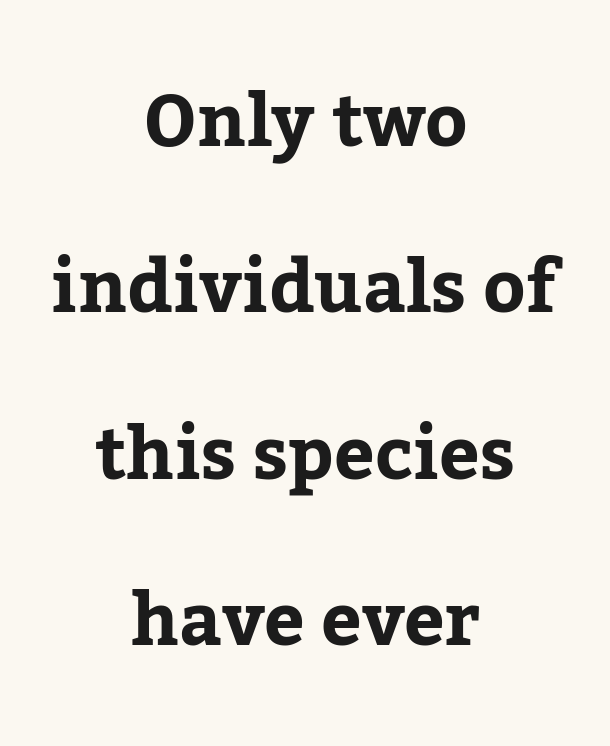
In terms of letterform style, serifs are clearly present. Posture: vertical. Descender tails drop into unmarked territory. Proportional: the letters do not fall into vertical columns.
